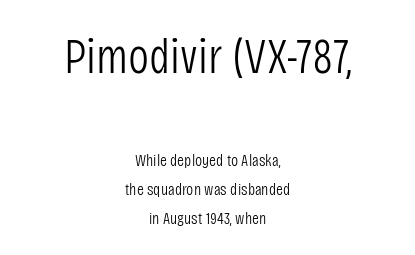
Character widths vary here, with narrow letters taking less room than wide ones. The rendering positions every line midway between the sides. Type without underlining. A typesetter would label this face a sans. The horizontal fit of the characters is conventional and even. Weight: regular or lighter.
